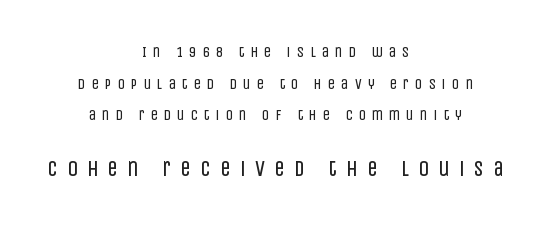
The image shows 21 px text type, upright; set centered, loose line spacing (2.26x), unusually wide letter spacing (+0.45 em), not underlined; the second (bottom) block is 1.5x larger.
